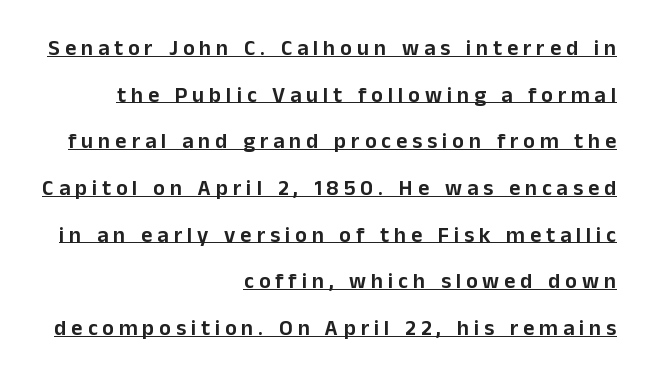
These characters rest on top of a visible drawn line. Horizontal alignment here is rightward, an uncommon choice for prose. Quick note: interline space is abundant. Style check: upright. Spacing between characters has been opened up far beyond the box default.
